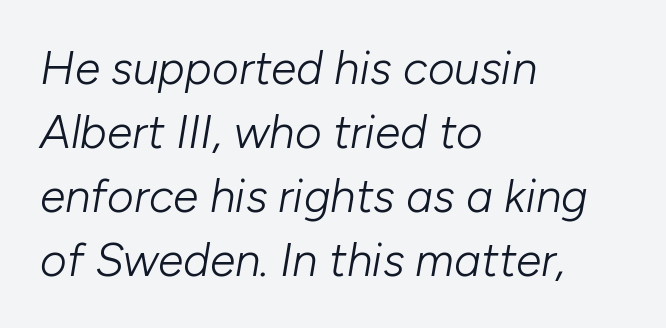
The image shows 46 px light type, italic (leaning right); set left-aligned, normal line spacing (1.39x), normal letter spacing, not underlined; low stroke contrast and a medium x-height.
